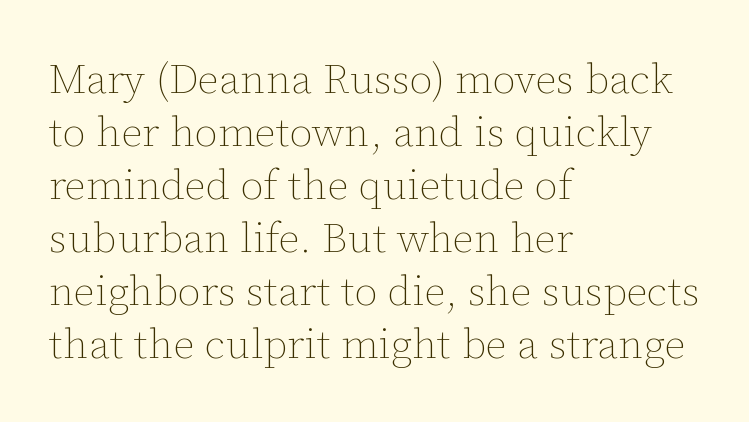
The image shows 42 px thin type, upright; set left-aligned, normal line spacing (1.26x), normal letter spacing, not underlined; low stroke contrast and a medium x-height.
